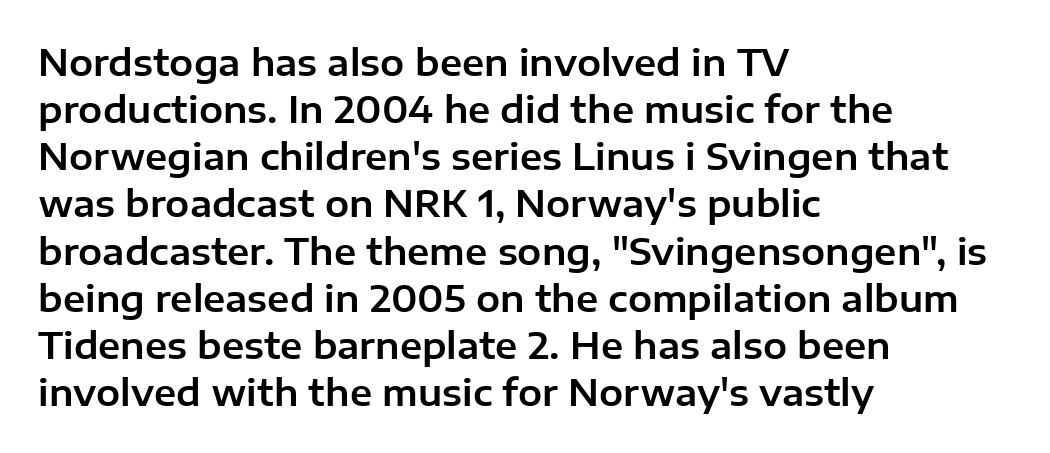
Summary of vertical rhythm: regular, with standard interline spacing. Between one letter and the next there's only the usual sliver of space. Type style note: lacks serifs. Is this a fixed-width face? No — the glyphs have proportional, varying widths. Descenders are the only things crossing below the line.
